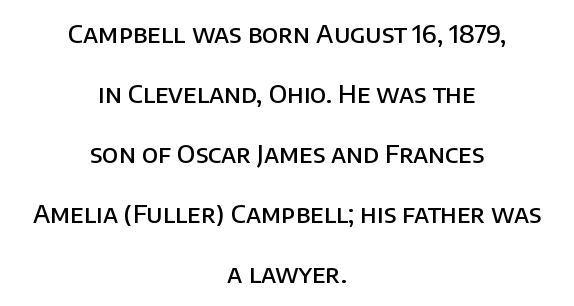
Q: Is the text bold? A: Semi-bold.
Q: Is the text italic (slanted)? A: No, it is upright.
Q: Is the text underlined? A: No.
Q: How is the paragraph aligned? A: Centered.
Q: Is the spacing between letters normal or unusually wide? A: Normal.
Q: Is the spacing between lines tight, normal or loose? A: Loose.
